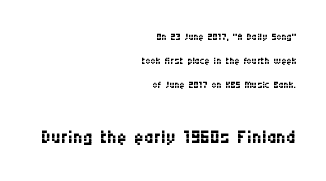
The rag falls on the left side of this text block. The horizontal fit of the characters is conventional and even. Check under the words: just untouched page. In this sample the second text group is rendered at the bigger scale.
